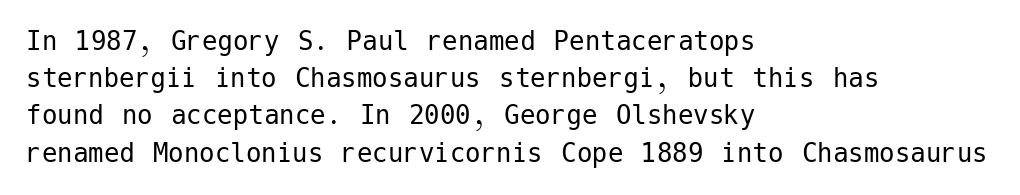
Q: Is the text bold? A: No.
Q: Is the text italic (slanted)? A: No, it is upright.
Q: Is the typeface a serif or a sans-serif typeface? A: Sans-serif.
Q: Is the text underlined? A: No.
Q: How is the paragraph aligned? A: Left-aligned.
Q: Is the spacing between letters normal or unusually wide? A: Normal.
Q: Width (condensed, normal, or wide)? A: Normal.
Q: Stroke contrast? A: Low.
Q: x-height? A: Medium.
